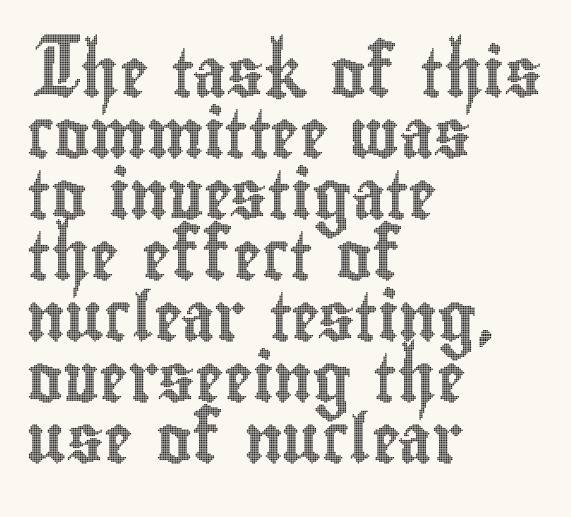
The image shows 48 px condensed type, upright; set left-aligned, normal line spacing (1.27x), normal letter spacing, not underlined; a small x-height.
